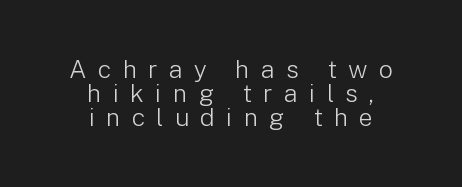
Q: Is the text bold? A: No.
Q: Is the text italic (slanted)? A: No, it is upright.
Q: Is the text underlined? A: No.
Q: How is the paragraph aligned? A: Centered.
Q: Is the spacing between letters normal or unusually wide? A: Unusually wide.
Q: Is the spacing between lines tight, normal or loose? A: Tight.
